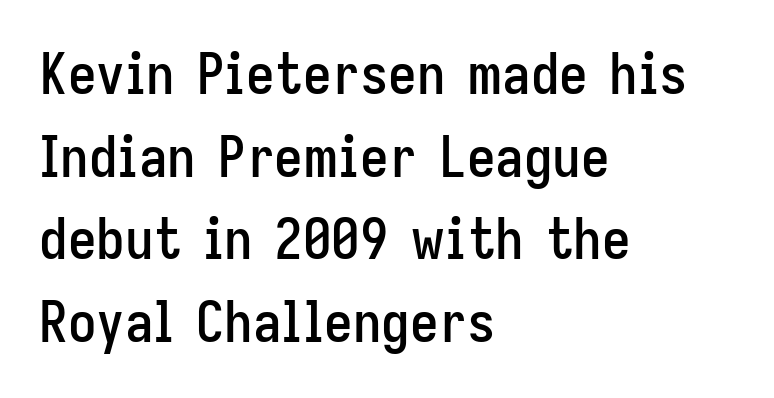
Q: Is the text italic (slanted)? A: No, it is upright.
Q: Is the typeface a serif or a sans-serif typeface? A: Sans-serif.
Q: Is the text underlined? A: No.
Q: How is the paragraph aligned? A: Left-aligned.
Q: Is the spacing between letters normal or unusually wide? A: Normal.
Q: Is the spacing between lines tight, normal or loose? A: Normal.
Q: Width (condensed, normal, or wide)? A: Condensed.
Q: Stroke contrast? A: Low.
Q: x-height? A: Medium.
Q: Monospaced? A: No.
